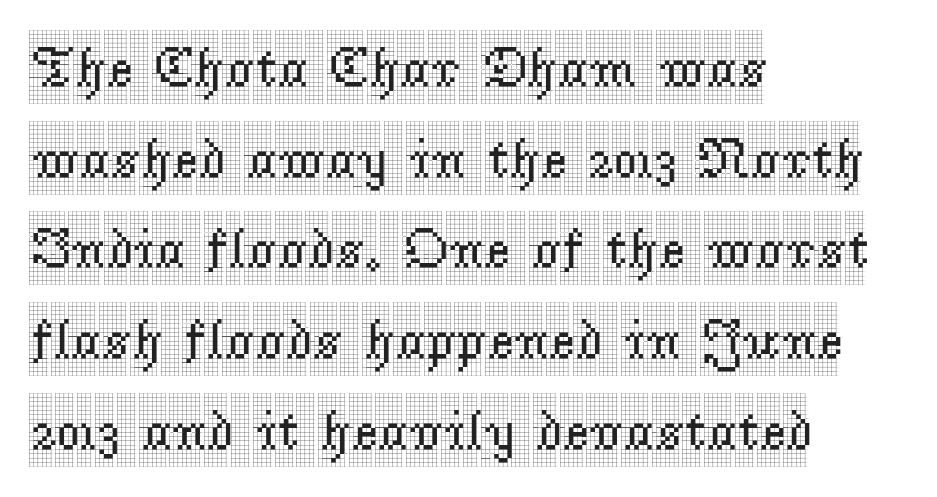
The image shows 57 px condensed serif type, upright; set left-aligned, normal line spacing (1.59x), normal letter spacing, not underlined; a large x-height.
